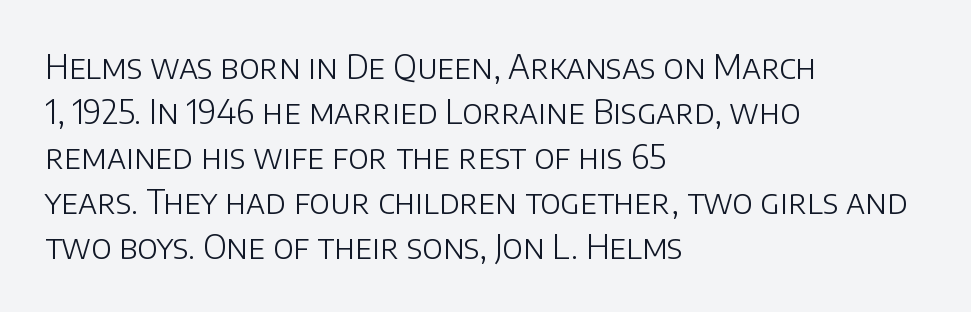
Q: Is the text bold? A: No.
Q: Is the text italic (slanted)? A: No, it is upright.
Q: Is the typeface a serif or a sans-serif typeface? A: Sans-serif.
Q: Is the text underlined? A: No.
Q: How is the paragraph aligned? A: Left-aligned.
Q: Is the spacing between letters normal or unusually wide? A: Normal.
Q: Is the spacing between lines tight, normal or loose? A: Normal.
Q: Width (condensed, normal, or wide)? A: Normal.
Q: Stroke contrast? A: Low.
Q: x-height? A: Large.
Q: Monospaced? A: No.
